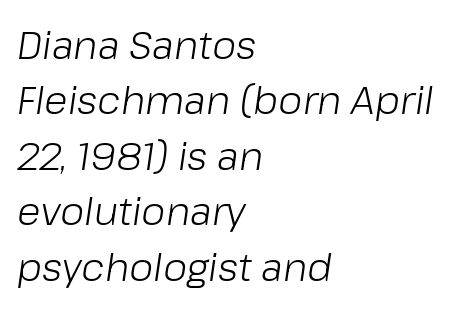
The weight would be labelled regular, book, light, or lighter still. Line beginnings align vertically; line endings do not. You could call the tracking neutral — neither tight nor loose. Note the varied advance widths — an 'i' is clearly narrower than an 'm'. Leading matches the norm, producing a regular column.
